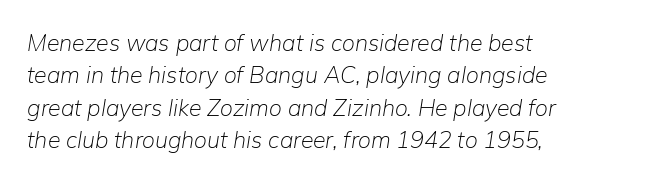
{"italic": "yes", "lean": "right", "slant_degrees": 9, "bold": "no", "underline": "no", "align": "left", "line_spacing": "normal", "line_spacing_ratio": 1.41, "letter_spacing": "normal", "letter_spacing_em": 0.0, "glyph_px": 23}
